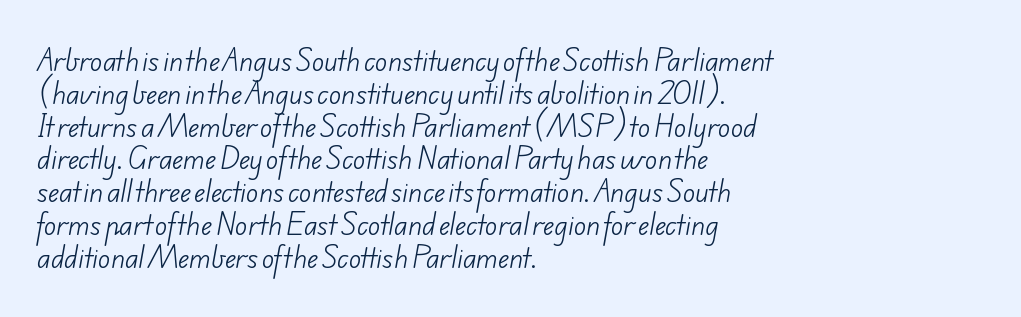
Q: Is the text bold? A: No.
Q: Is the text underlined? A: No.
Q: How is the paragraph aligned? A: Left-aligned.
Q: Is the spacing between letters normal or unusually wide? A: Normal.
Q: Is the spacing between lines tight, normal or loose? A: Normal.
